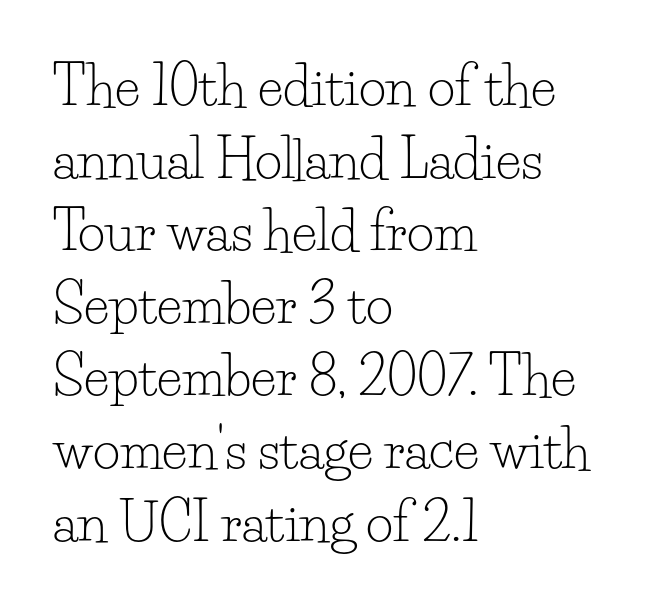
Q: Is the text bold? A: No.
Q: Is the text italic (slanted)? A: No, it is upright.
Q: Is the typeface a serif or a sans-serif typeface? A: Serif.
Q: Is the text underlined? A: No.
Q: How is the paragraph aligned? A: Left-aligned.
Q: Is the spacing between letters normal or unusually wide? A: Normal.
Q: Is the spacing between lines tight, normal or loose? A: Normal.
Q: Width (condensed, normal, or wide)? A: Normal.
Q: Stroke contrast? A: Low.
Q: x-height? A: Small.
Q: Monospaced? A: No.
